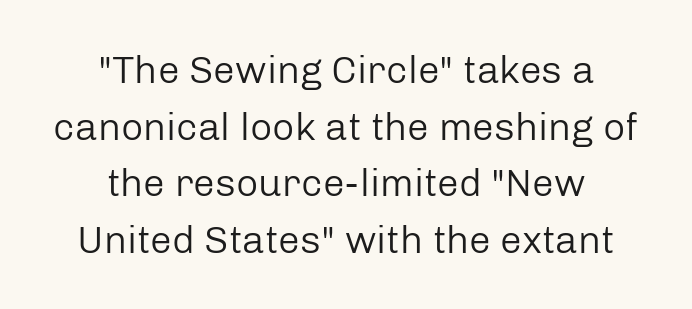
Font category for this specimen: sans-serif. The zone under the glyphs is completely vacant. This sample has the flowing, uneven cadence of proportional lettering. Summary of weight: not heavy and not bold. The setting favours the middle, as headings and verse often do.
